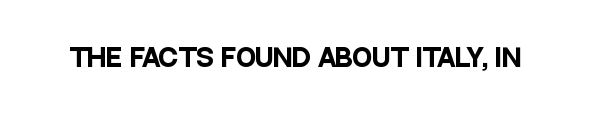
The image shows 24 px bold type, upright; set normal letter spacing, not underlined.
